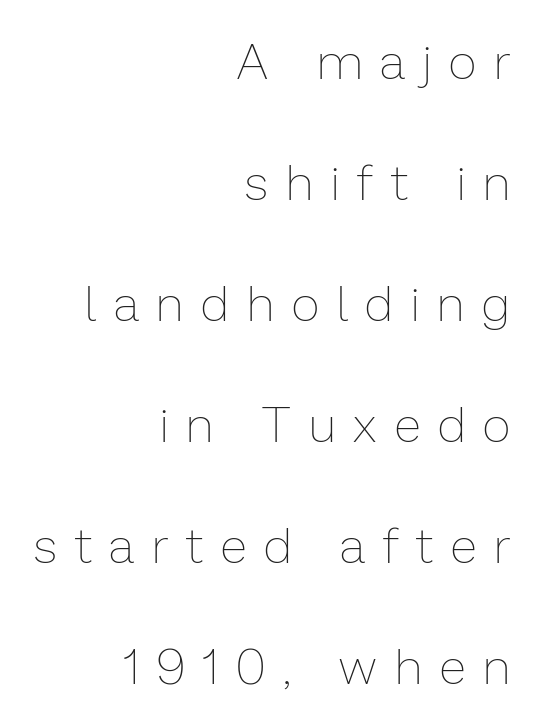
The image shows 49 px thin type, upright; set right-aligned, loose line spacing (2.47x), unusually wide letter spacing (+0.37 em), not underlined; low stroke contrast and a medium x-height.
